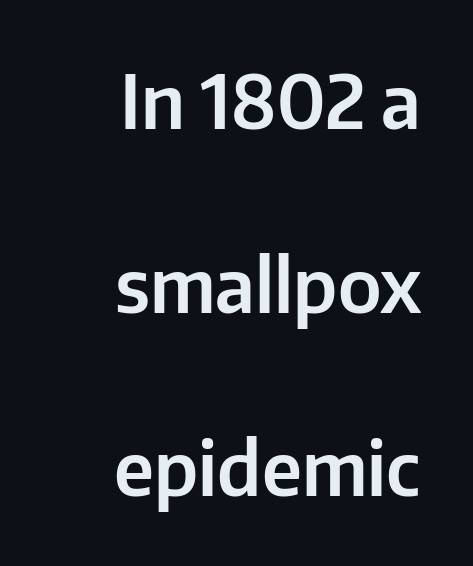
Proportional: the letters do not fall into vertical columns. Serifs: no, the terminals of the letterforms are clean. The letters sit at their default tracking, neither squeezed nor spread. The ragged edge is on the left, which tells us the setting is flush right. Each new line begins a long way beneath the previous one. Decoration check: the copy has no underline.
